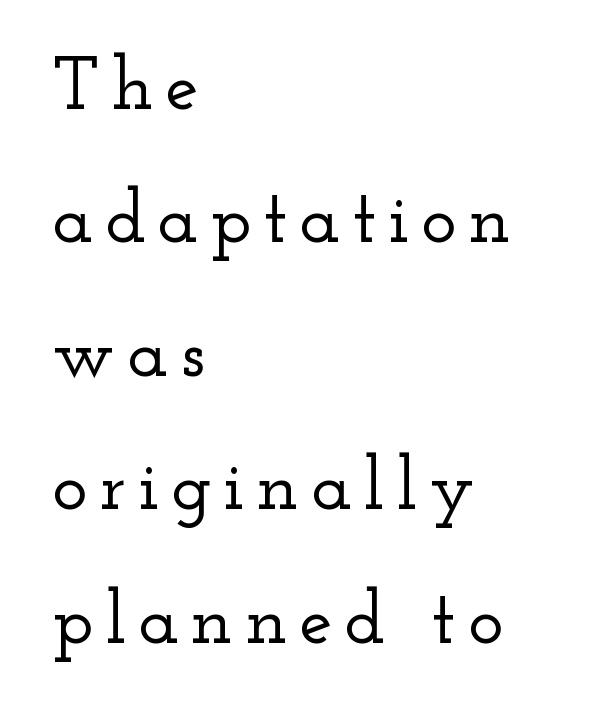
The image shows 75 px wide serif type, upright; set left-aligned, line spacing 1.78x, not underlined; low stroke contrast and a small x-height.
